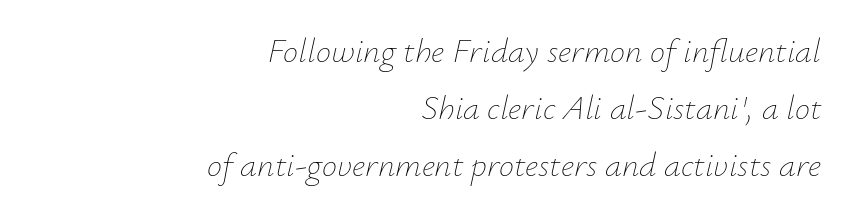
Glyph-to-glyph distance matches everyday printed text. Leading matches the norm, producing a regular column. Right-aligned paragraph, ragged on the left. This is oblique type, the kind used for emphasis or titles. Is this a fixed-width face? No — the glyphs have proportional, varying widths.
